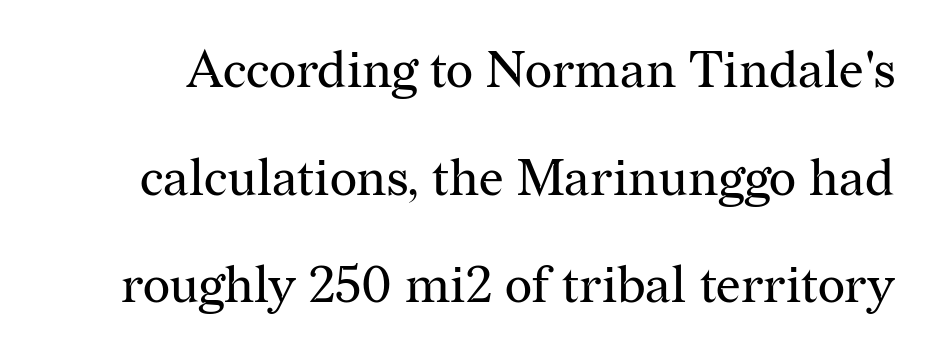
Q: Is the text bold? A: No.
Q: Is the text italic (slanted)? A: No, it is upright.
Q: Is the typeface a serif or a sans-serif typeface? A: Serif.
Q: Is the text underlined? A: No.
Q: Is the spacing between letters normal or unusually wide? A: Normal.
Q: Is the spacing between lines tight, normal or loose? A: Loose.
Q: Width (condensed, normal, or wide)? A: Normal.
Q: Stroke contrast? A: Medium.
Q: x-height? A: Medium.
Q: Monospaced? A: No.
